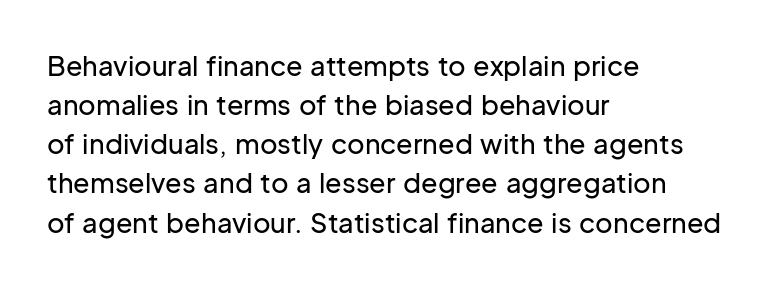
{"italic": "no", "underline": "no", "align": "left", "line_spacing": "normal", "line_spacing_ratio": 1.45, "letter_spacing": "normal", "letter_spacing_em": 0.0, "glyph_px": 27}
